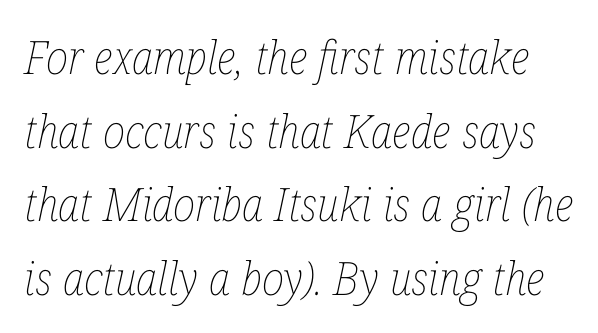
Normally led — the rows are evenly, conventionally spaced. Summary of weight: not heavy and not bold. When letters slant like this, we call the style italic. Here the designer chose a conventional face with non-uniform glyph widths. Decoration check: the copy has no underline. These lines keep a tight, regular rhythm from letter to letter.
